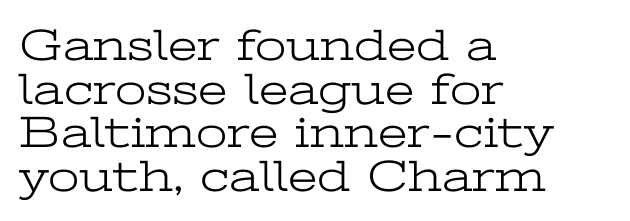
Anything drawn beneath the words? Only blank space. What's the leading like? Squeezed, with rows nearly overlapping. Spacing verdict: proportional, widths tailored to each character. Is the type heavy? It reads as light-to-regular instead. Nobody touched the tracking dial on this one.
